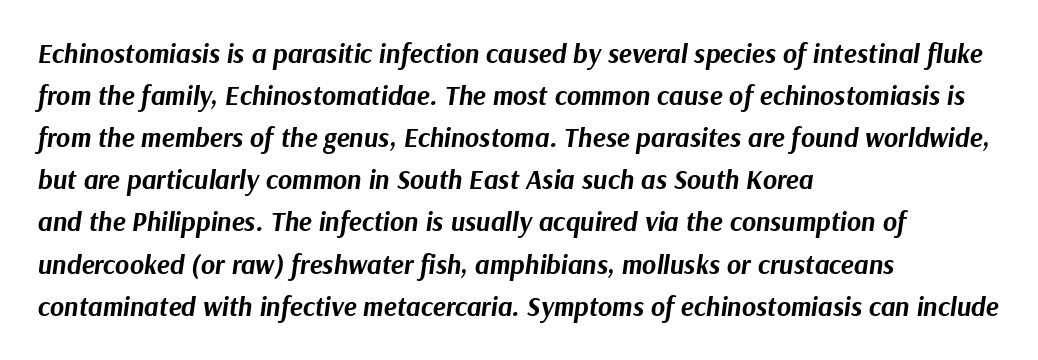
Q: Is the text bold? A: Yes.
Q: Is the text italic (slanted)? A: Yes, it leans right by about 9 degrees.
Q: Is the text underlined? A: No.
Q: How is the paragraph aligned? A: Left-aligned.
Q: Is the spacing between letters normal or unusually wide? A: Normal.
Q: Is the spacing between lines tight, normal or loose? A: Normal.
